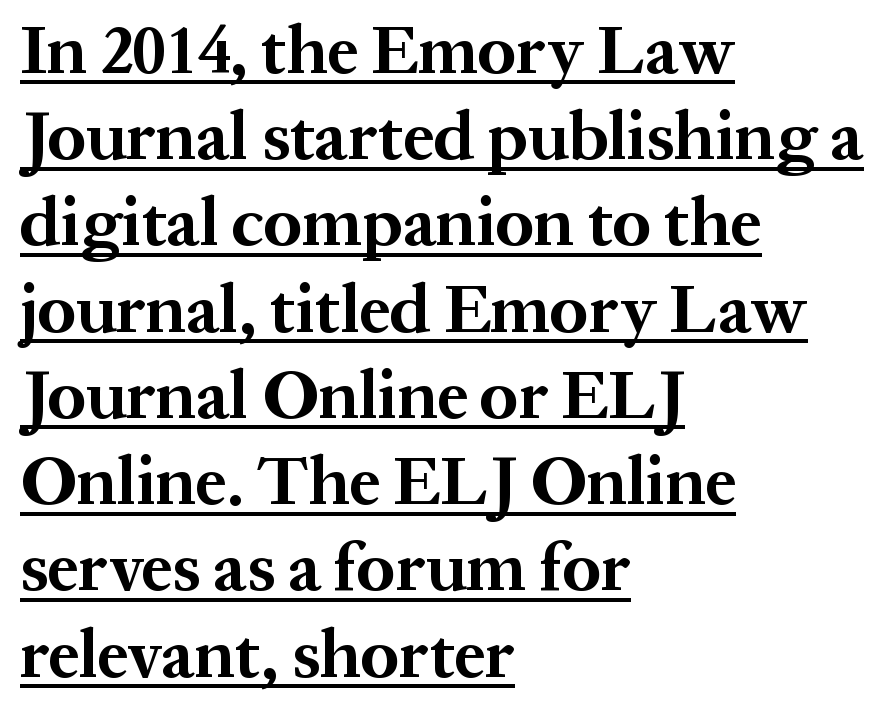
The image shows 69 px bold serif type, upright; set left-aligned, normal line spacing (1.25x), normal letter spacing, underlined; medium stroke contrast and a medium x-height.
